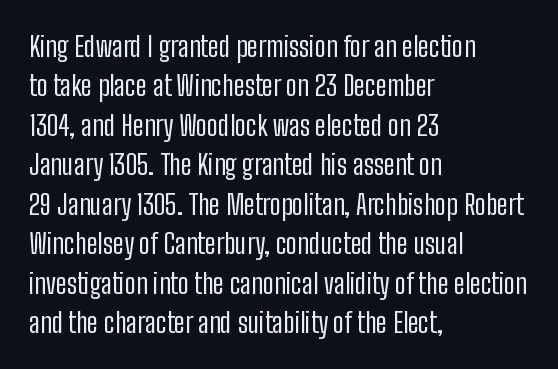
Q: Is the text bold? A: No.
Q: Is the text italic (slanted)? A: No, it is upright.
Q: Is the typeface a serif or a sans-serif typeface? A: Sans-serif.
Q: Is the text underlined? A: No.
Q: How is the paragraph aligned? A: Left-aligned.
Q: Is the spacing between letters normal or unusually wide? A: Normal.
Q: Is the spacing between lines tight, normal or loose? A: Normal.
Q: Width (condensed, normal, or wide)? A: Condensed.
Q: Stroke contrast? A: Low.
Q: x-height? A: Medium.
Q: Monospaced? A: No.
